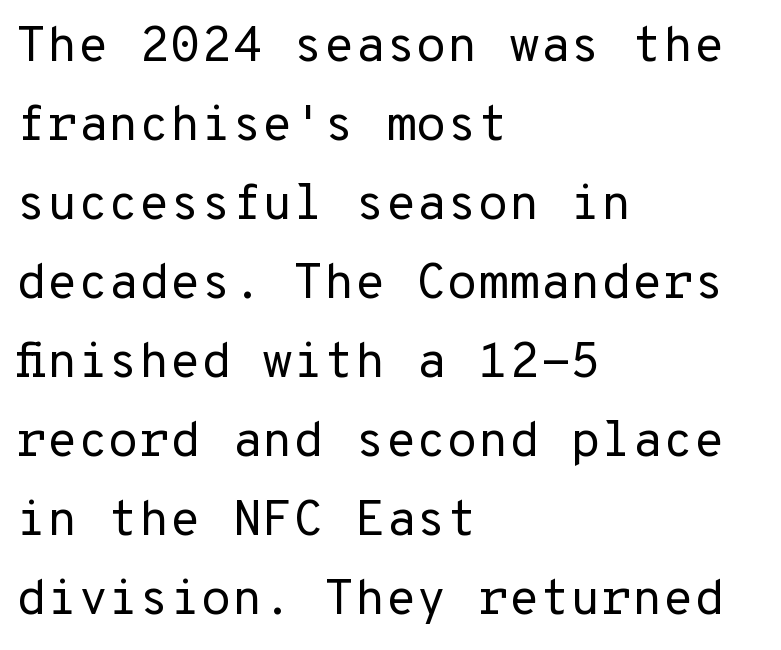
Q: Is the text bold? A: No.
Q: Is the text italic (slanted)? A: No, it is upright.
Q: Is the typeface a serif or a sans-serif typeface? A: Sans-serif.
Q: Is the text underlined? A: No.
Q: How is the paragraph aligned? A: Left-aligned.
Q: Is the spacing between letters normal or unusually wide? A: Normal.
Q: Is the spacing between lines tight, normal or loose? A: Normal.
Q: Width (condensed, normal, or wide)? A: Normal.
Q: Stroke contrast? A: Low.
Q: x-height? A: Medium.
